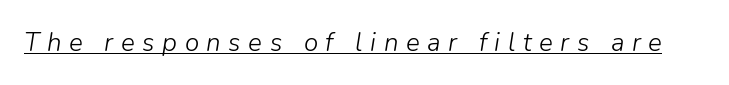
Q: Is the text bold? A: No.
Q: Is the text italic (slanted)? A: Yes, it leans right by about 9 degrees.
Q: Is the text underlined? A: Yes.
Q: Is the spacing between letters normal or unusually wide? A: Unusually wide.
